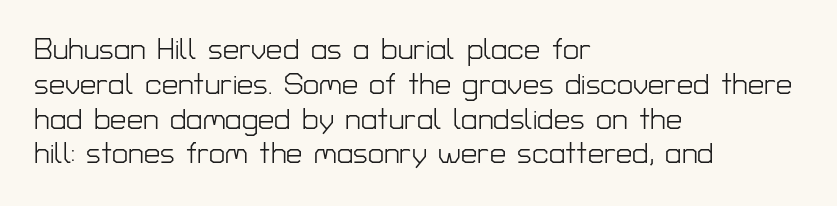
Quick note: underline off. Note the varied advance widths — an 'i' is clearly narrower than an 'm'. Short and long lines alike share a common starting point at left. The font family rendered here belongs to the sans-serif group.
